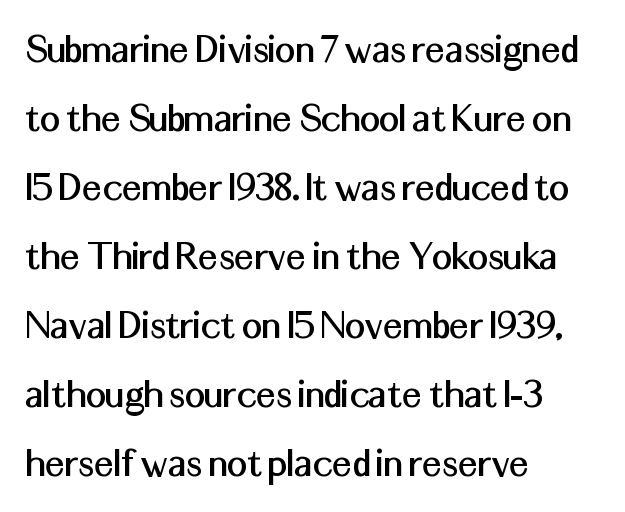
Q: Is the text italic (slanted)? A: No, it is upright.
Q: Is the typeface a serif or a sans-serif typeface? A: Sans-serif.
Q: Is the text underlined? A: No.
Q: How is the paragraph aligned? A: Left-aligned.
Q: Is the spacing between letters normal or unusually wide? A: Normal.
Q: Is the spacing between lines tight, normal or loose? A: Normal.
Q: Width (condensed, normal, or wide)? A: Normal.
Q: Stroke contrast? A: Medium.
Q: x-height? A: Medium.
Q: Monospaced? A: No.
